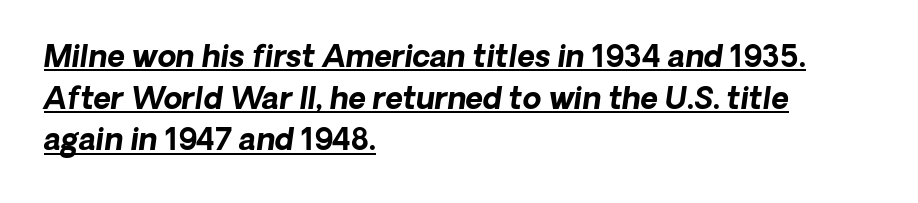
Weight check: bold — yes, fully. A typesetter would call this proportional, since set widths differ per character. Does extra space separate the letters? No, they use regular spacing. The glyphs look as if they've been sheared to an angle.
